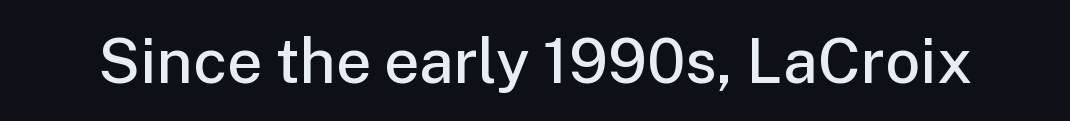
{"serif": "no", "italic": "no", "bold": "semi", "weight": "semibold", "width": "normal", "stroke_contrast": "low", "x_height": "medium", "monospaced": "no", "underline": "no", "letter_spacing": "normal", "letter_spacing_em": 0.0, "glyph_px": 62}
